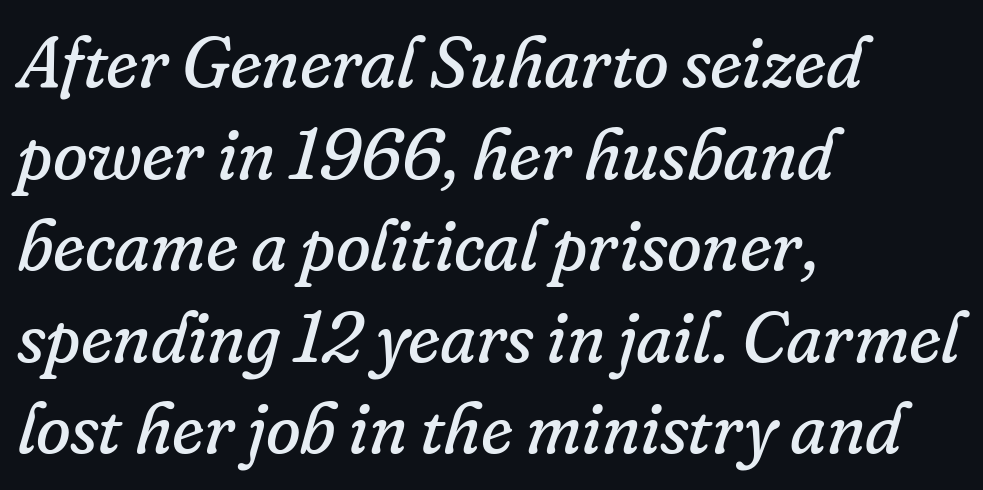
{"serif": "yes", "italic": "yes", "lean": "right", "slant_degrees": 16, "bold": "no", "weight": "regular", "width": "normal", "stroke_contrast": "low", "x_height": "small", "monospaced": "no", "underline": "no", "align": "left", "line_spacing": "normal", "line_spacing_ratio": 1.29, "letter_spacing": "normal", "letter_spacing_em": 0.0, "glyph_px": 71}
